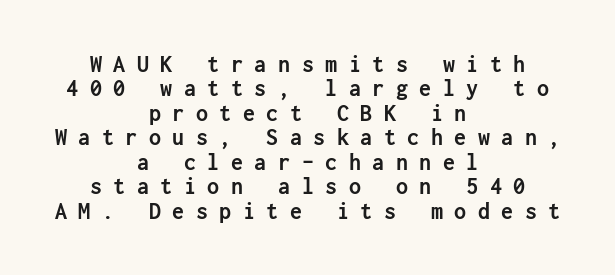
{"italic": "no", "bold": "yes", "underline": "no", "align": "center", "line_spacing": "tight", "line_spacing_ratio": 1.02, "letter_spacing": "wide", "letter_spacing_em": 0.48, "glyph_px": 24}
